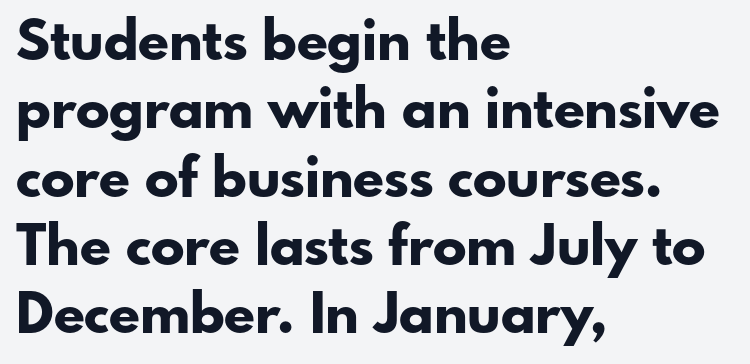
Q: Is the text bold? A: Yes.
Q: Is the text italic (slanted)? A: No, it is upright.
Q: Is the typeface a serif or a sans-serif typeface? A: Sans-serif.
Q: Is the text underlined? A: No.
Q: How is the paragraph aligned? A: Left-aligned.
Q: Is the spacing between letters normal or unusually wide? A: Normal.
Q: Width (condensed, normal, or wide)? A: Normal.
Q: Stroke contrast? A: Low.
Q: x-height? A: Small.
Q: Monospaced? A: No.
